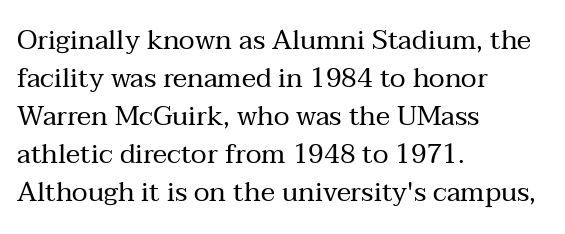
{"italic": "no", "bold": "no", "underline": "no", "align": "left", "line_spacing": "normal", "line_spacing_ratio": 1.41, "letter_spacing": "normal", "letter_spacing_em": 0.0, "glyph_px": 27}
